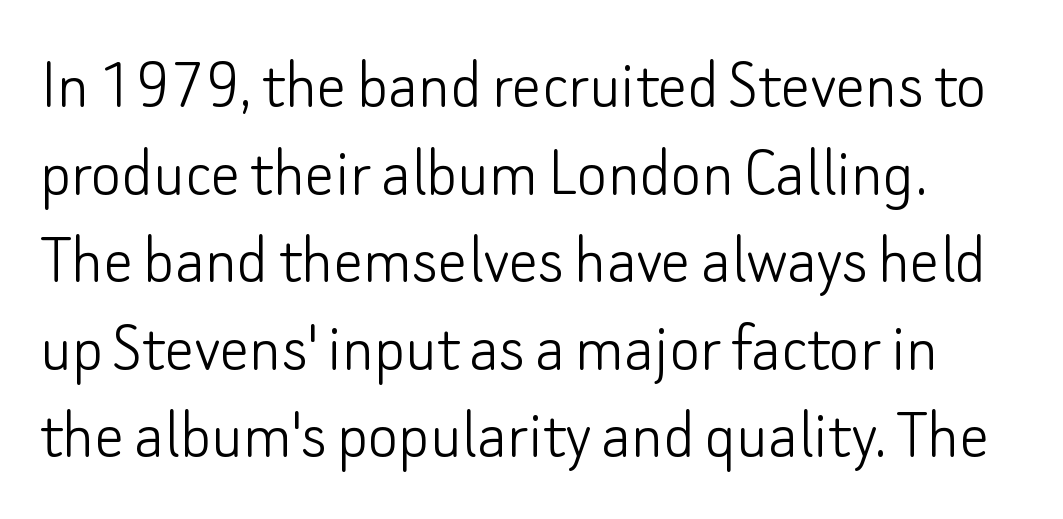
Q: Is the text bold? A: No.
Q: Is the text italic (slanted)? A: No, it is upright.
Q: Is the typeface a serif or a sans-serif typeface? A: Sans-serif.
Q: Is the text underlined? A: No.
Q: Is the spacing between letters normal or unusually wide? A: Normal.
Q: Width (condensed, normal, or wide)? A: Normal.
Q: Stroke contrast? A: Low.
Q: x-height? A: Small.
Q: Monospaced? A: No.
